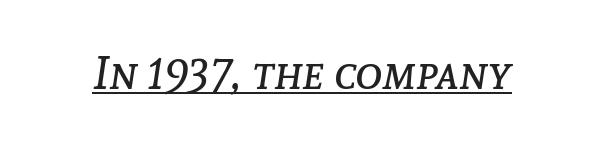
The image shows 46 px regular-weight type, italic (leaning right); set normal letter spacing, underlined; low stroke contrast and a medium x-height.
